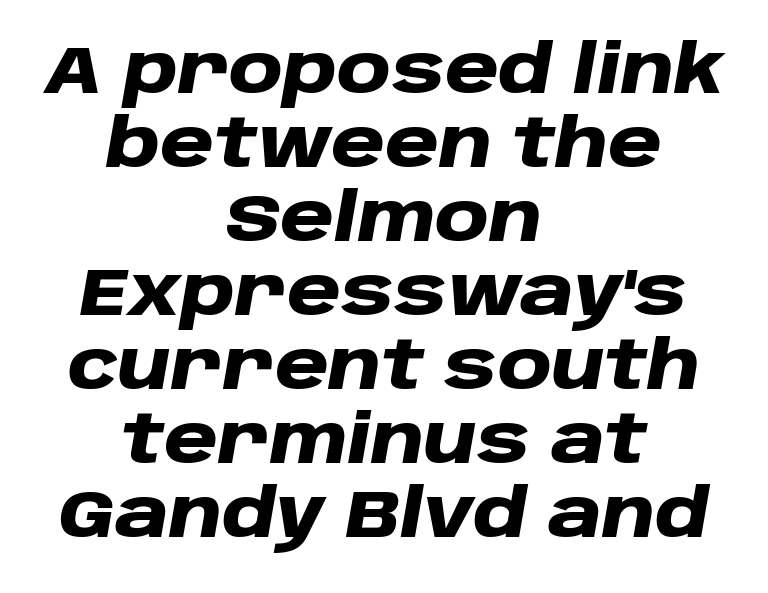
The image shows 66 px heavy, wide type, italic (leaning right); set centered, tight line spacing (1.12x), normal letter spacing, not underlined; low stroke contrast and a large x-height.
